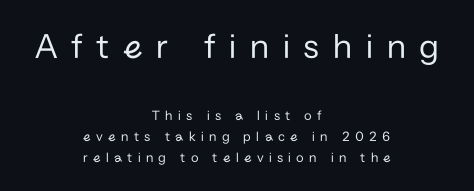
The weight tops out at a normal text grade. You can tell it's not italic because the verticals are truly vertical. Do the characters align in a grid? No, the font is proportional. Spacing between characters has been opened up far beyond the box default. A sans-serif font was chosen for this passage. Between these two stacked blocks, the higher one wins on size.
